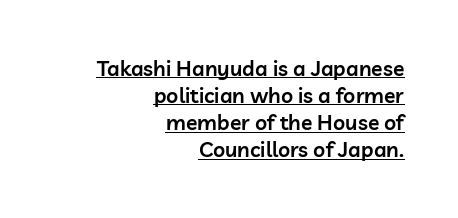
{"italic": "no", "bold": "semi", "underline": "yes", "align": "right", "line_spacing": "normal", "line_spacing_ratio": 1.29, "letter_spacing": "normal", "letter_spacing_em": 0.0, "glyph_px": 21}
